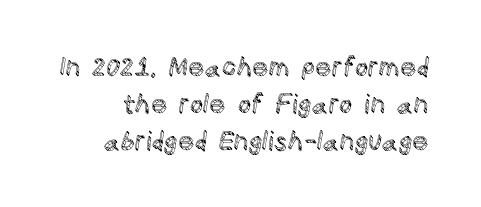
The image shows 26 px text type; set normal line spacing (1.42x), normal letter spacing, not underlined.
